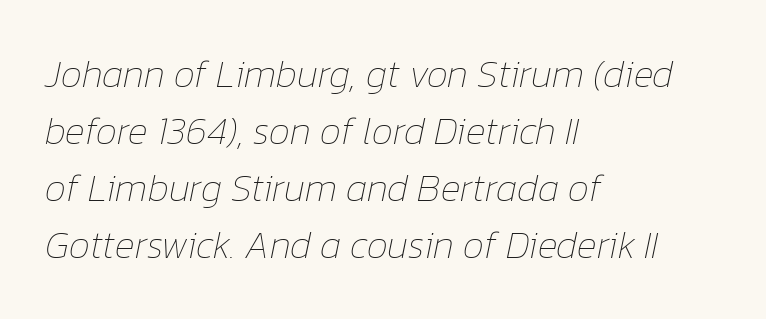
The image shows 38 px thin type, italic (leaning right); set left-aligned, normal line spacing (1.5x), normal letter spacing, not underlined; low stroke contrast and a medium x-height.
